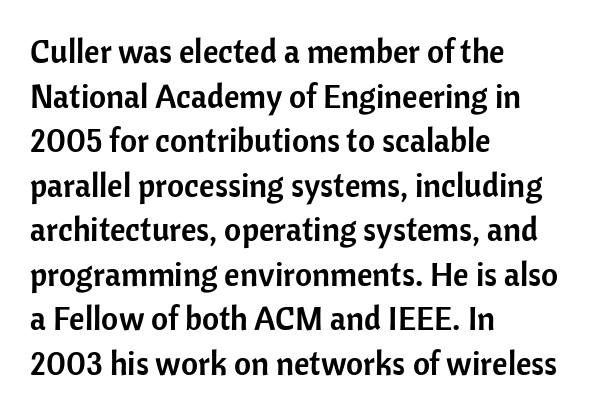
The image shows 33 px sans-serif type, upright; set left-aligned, normal line spacing (1.35x), normal letter spacing, not underlined; low stroke contrast and a medium x-height.
